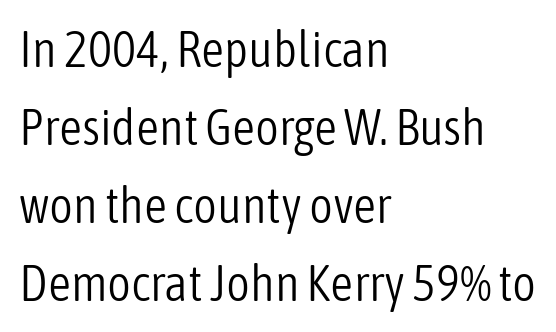
Q: Is the text bold? A: No.
Q: Is the text italic (slanted)? A: No, it is upright.
Q: Is the typeface a serif or a sans-serif typeface? A: Sans-serif.
Q: Is the text underlined? A: No.
Q: How is the paragraph aligned? A: Left-aligned.
Q: Is the spacing between letters normal or unusually wide? A: Normal.
Q: Is the spacing between lines tight, normal or loose? A: Normal.
Q: Width (condensed, normal, or wide)? A: Condensed.
Q: Stroke contrast? A: Low.
Q: x-height? A: Medium.
Q: Monospaced? A: No.
